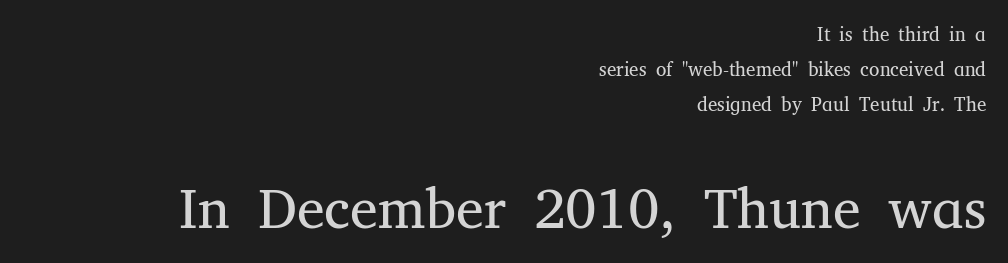
The rag falls on the left side of this text block. Italic? Not at all — the glyphs are vertical. A student would notice the bottom passage is typeset larger than what precedes it. Each letter keeps its own natural width here, so spacing adapts to shape. Heft: none added — not bold.
